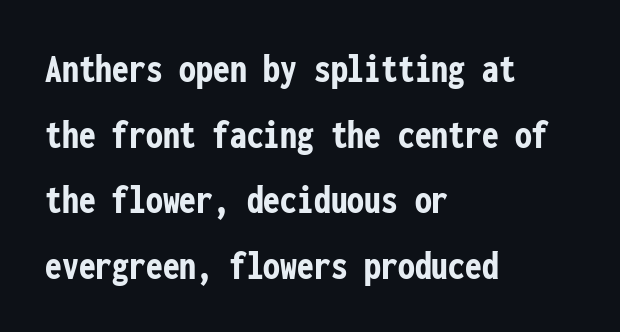
Alignment: flush left. A sans-serif font was chosen for this passage. Any mark beneath the type? The region is blank. Every character here occupies the same horizontal width, giving the sample a typewriter-like rhythm. What's the leading like? Ordinary, nothing unusual.
